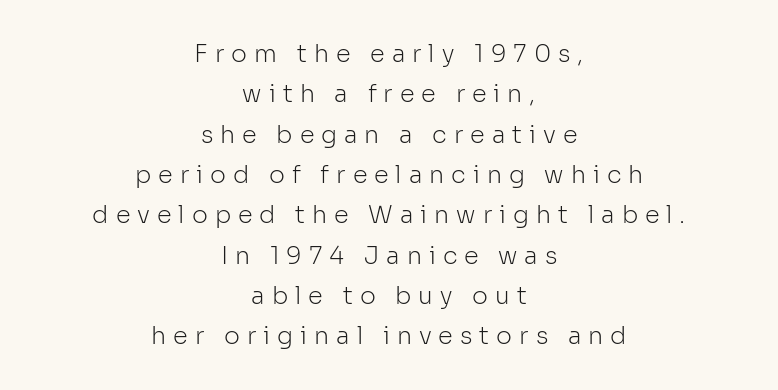
The passage shown is not underscored anywhere. How are the letters spaced? Widely, with obvious added tracking. Regular leading. The font's upright variant was chosen for this text. The whitespace from short lines is split evenly between both sides. A quiet, ordinary-to-light weight characterises the typeface.
